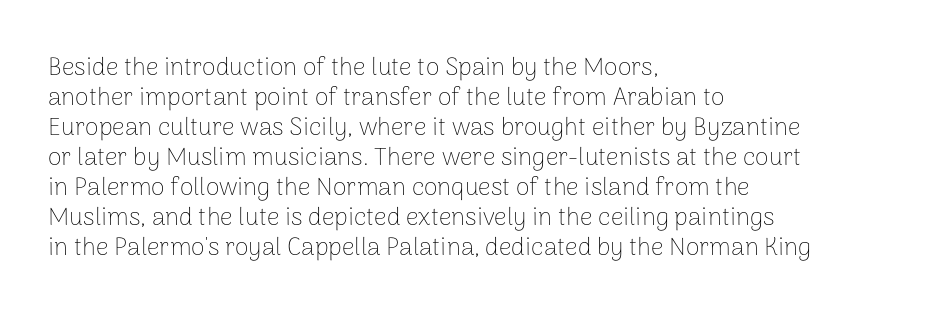
Q: Is the text bold? A: No.
Q: Is the text italic (slanted)? A: No, it is upright.
Q: Is the text underlined? A: No.
Q: How is the paragraph aligned? A: Left-aligned.
Q: Is the spacing between letters normal or unusually wide? A: Normal.
